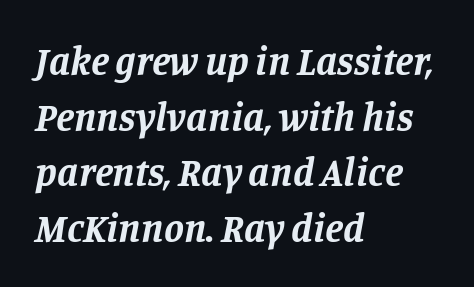
{"serif": "yes", "italic": "yes", "lean": "right", "slant_degrees": 11, "bold": "yes", "weight": "bold", "width": "normal", "stroke_contrast": "low", "x_height": "large", "monospaced": "no", "underline": "no", "align": "left", "line_spacing": "normal", "line_spacing_ratio": 1.39, "letter_spacing": "normal", "letter_spacing_em": 0.0, "glyph_px": 40}
